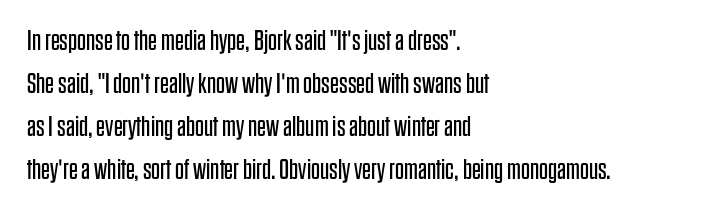
The lines are quadded left. One glance says typical: line gaps are just what's usual. The typesetting does not lean heavy: it is not bold. These lines were composed using upright roman letters.
